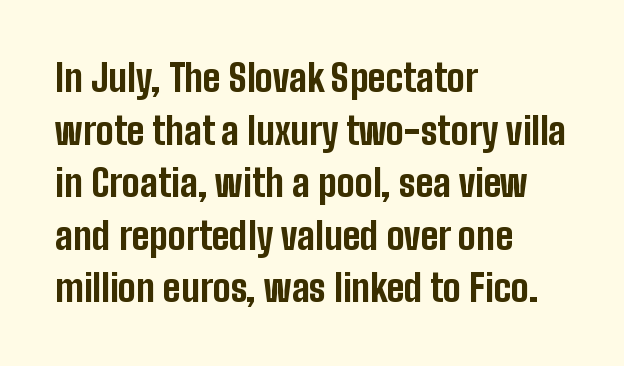
The gaps between neighbouring characters are ordinary and unremarkable. The rendering uses a moderate line-height, typical for paragraphs. Students, this is bold: see how much ink each stroke carries. This sample has the flowing, uneven cadence of proportional lettering. Just letters on the line, the space beneath them empty. These lines were composed using upright roman letters.
